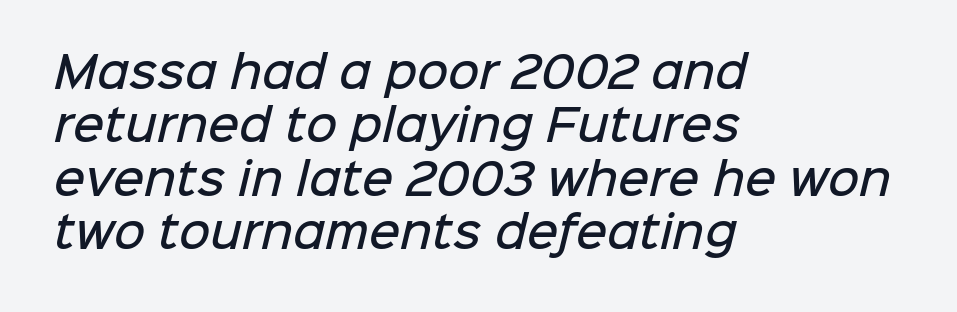
Q: Is the text bold? A: Semi-bold.
Q: Is the typeface a serif or a sans-serif typeface? A: Sans-serif.
Q: Is the text underlined? A: No.
Q: How is the paragraph aligned? A: Left-aligned.
Q: Is the spacing between letters normal or unusually wide? A: Normal.
Q: Width (condensed, normal, or wide)? A: Normal.
Q: Stroke contrast? A: Low.
Q: x-height? A: Medium.
Q: Monospaced? A: No.
